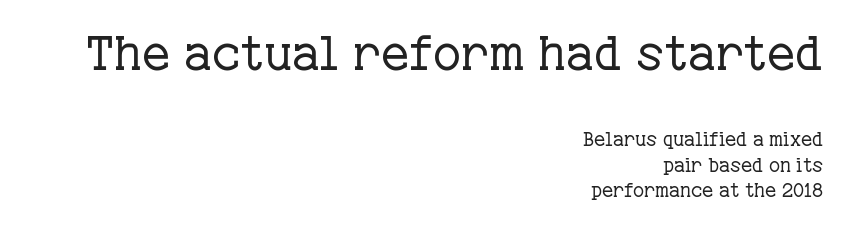
Q: Is the text bold? A: No.
Q: Is the text italic (slanted)? A: No, it is upright.
Q: Is the typeface a serif or a sans-serif typeface? A: Serif.
Q: Is the text underlined? A: No.
Q: How is the paragraph aligned? A: Right-aligned.
Q: Is the spacing between letters normal or unusually wide? A: Normal.
Q: Is the spacing between lines tight, normal or loose? A: Normal.
Q: Which block of text is set in a larger size, the first (top) or the second (bottom)? A: The first (top) one.
Q: Width (condensed, normal, or wide)? A: Normal.
Q: Stroke contrast? A: Low.
Q: x-height? A: Medium.
Q: Monospaced? A: No.
